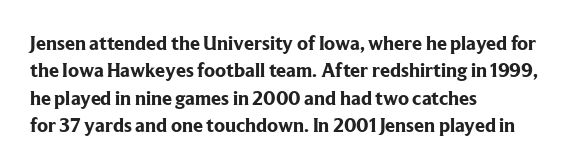
The image shows 20 px bold type, upright; set left-aligned, normal line spacing (1.37x), normal letter spacing, not underlined.
